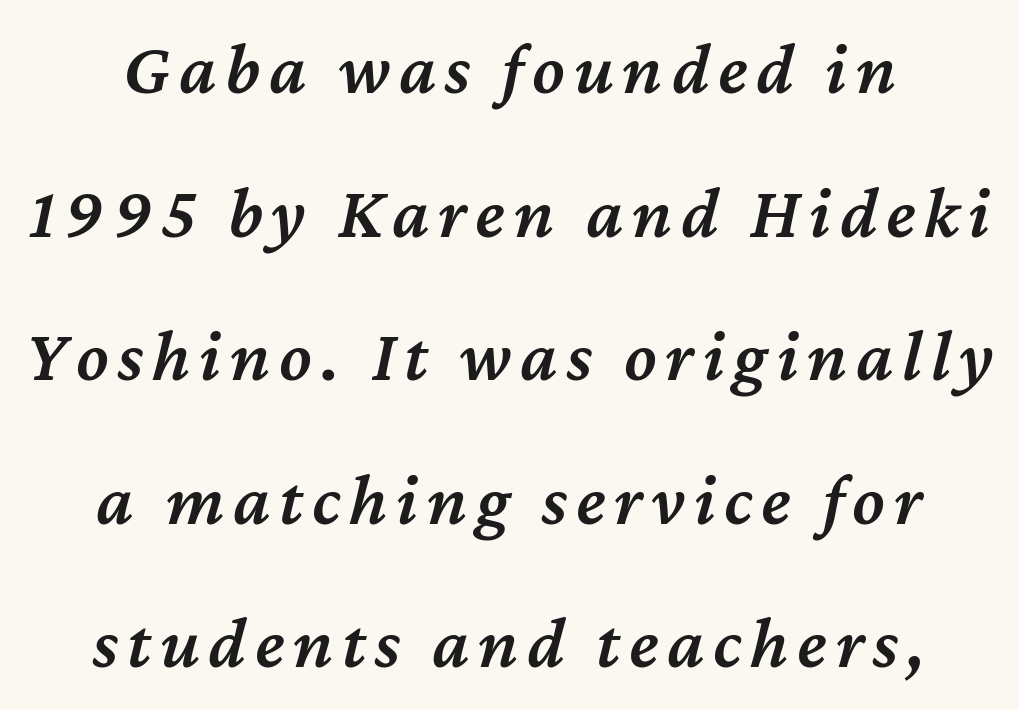
Descenders hang freely into open space. Does the leading feel generous? Absolutely, it's lavish. The lettering tilts uniformly, giving the passage an italic look. Each letter keeps its own natural width here, so spacing adapts to shape.
